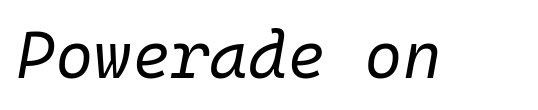
Q: Is the text bold? A: No.
Q: Is the text italic (slanted)? A: Yes, it leans right by about 10 degrees.
Q: Is the text underlined? A: No.
Q: Is the spacing between letters normal or unusually wide? A: Normal.
Q: Width (condensed, normal, or wide)? A: Normal.
Q: Stroke contrast? A: Low.
Q: x-height? A: Medium.
Q: Monospaced? A: Yes.
